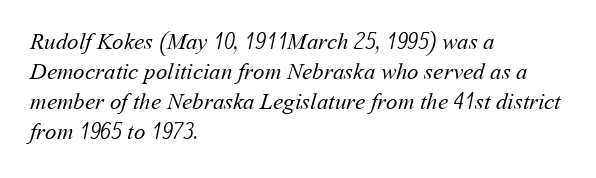
The gaps between neighbouring characters are ordinary and unremarkable. Left-aligned paragraph, ragged on the right. Weight: in the light-to-regular range. Honestly, there is no underline to notice here at all. These lines sit exactly where default settings would place them.
